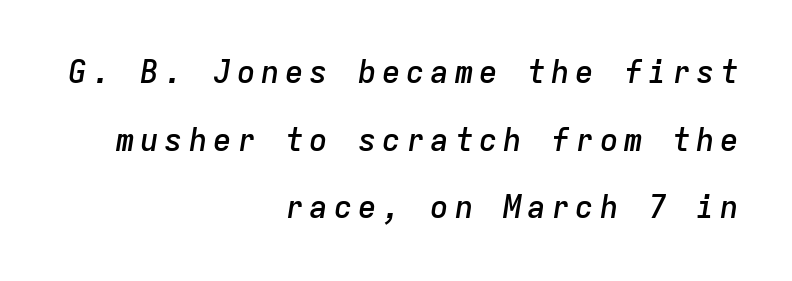
Q: Is the text bold? A: Semi-bold.
Q: Is the text italic (slanted)? A: Yes, it leans right by about 9 degrees.
Q: Is the text underlined? A: No.
Q: How is the paragraph aligned? A: Right-aligned.
Q: Is the spacing between lines tight, normal or loose? A: Loose.
Q: Width (condensed, normal, or wide)? A: Normal.
Q: Stroke contrast? A: Low.
Q: x-height? A: Medium.
Q: Monospaced? A: Yes.
